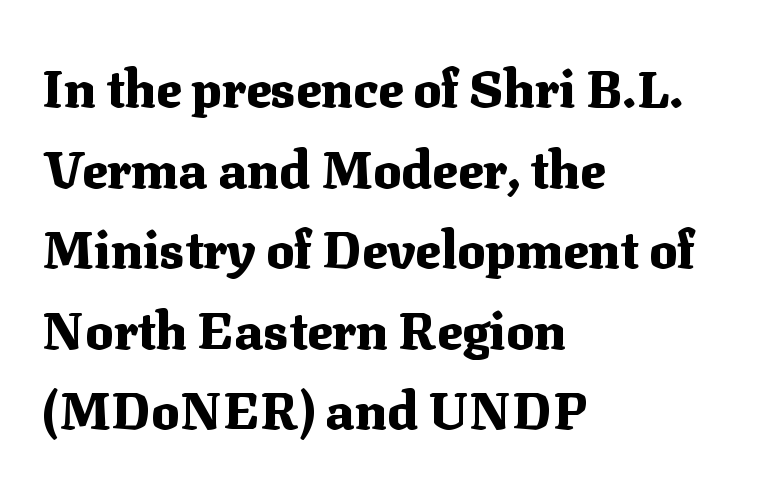
{"serif": "yes", "italic": "no", "bold": "yes", "weight": "heavy", "width": "normal", "stroke_contrast": "medium", "x_height": "medium", "monospaced": "no", "underline": "no", "align": "left", "line_spacing": "normal", "line_spacing_ratio": 1.55, "letter_spacing": "normal", "letter_spacing_em": 0.0, "glyph_px": 52}
